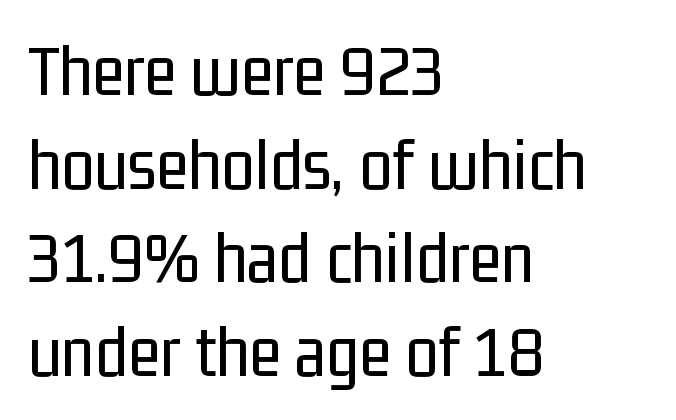
Q: Is the text bold? A: No.
Q: Is the text italic (slanted)? A: No, it is upright.
Q: Is the typeface a serif or a sans-serif typeface? A: Sans-serif.
Q: Is the text underlined? A: No.
Q: How is the paragraph aligned? A: Left-aligned.
Q: Is the spacing between letters normal or unusually wide? A: Normal.
Q: Is the spacing between lines tight, normal or loose? A: Normal.
Q: Width (condensed, normal, or wide)? A: Condensed.
Q: Stroke contrast? A: Low.
Q: x-height? A: Medium.
Q: Monospaced? A: No.
